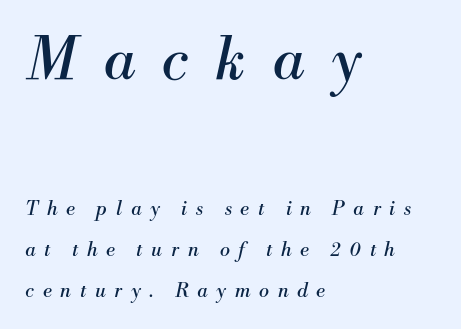
Q: Is the text bold? A: No.
Q: Is the text italic (slanted)? A: Yes, it leans right by about 13 degrees.
Q: Is the typeface a serif or a sans-serif typeface? A: Serif.
Q: Is the text underlined? A: No.
Q: How is the paragraph aligned? A: Left-aligned.
Q: Is the spacing between letters normal or unusually wide? A: Unusually wide.
Q: Is the spacing between lines tight, normal or loose? A: Loose.
Q: Which block of text is set in a larger size, the first (top) or the second (bottom)? A: The first (top) one.
Q: Width (condensed, normal, or wide)? A: Normal.
Q: Stroke contrast? A: Medium.
Q: x-height? A: Small.
Q: Monospaced? A: No.
